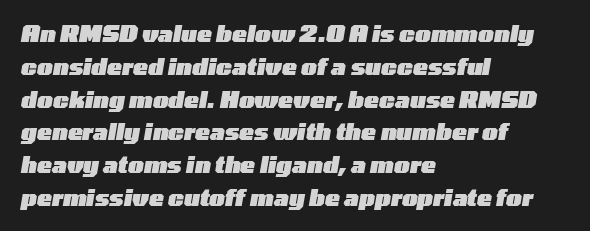
{"italic": "yes", "lean": "right", "slant_degrees": 10, "bold": "yes", "underline": "no", "align": "left", "line_spacing": "normal", "line_spacing_ratio": 1.49, "letter_spacing": "normal", "letter_spacing_em": 0.0, "glyph_px": 22}
